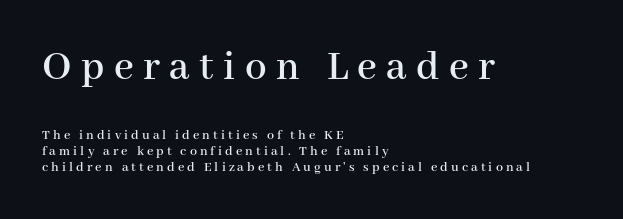
The letters in the upper block stand taller than those in the block below. It's the straight-up-and-down kind of type. The rendering shows small feet on the letterforms — a serif design. The face used here is proportionally spaced, like ordinary book or web type.
